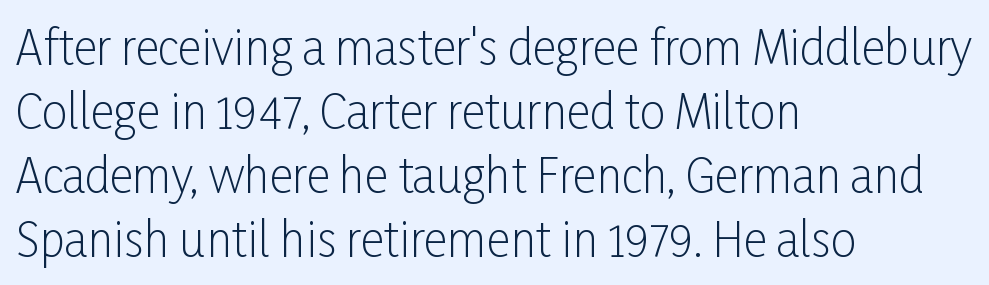
{"serif": "no", "italic": "no", "bold": "no", "weight": "light", "width": "condensed", "stroke_contrast": "low", "x_height": "medium", "monospaced": "no", "underline": "no", "align": "left", "line_spacing": "normal", "line_spacing_ratio": 1.39, "letter_spacing": "normal", "letter_spacing_em": 0.0, "glyph_px": 46}
